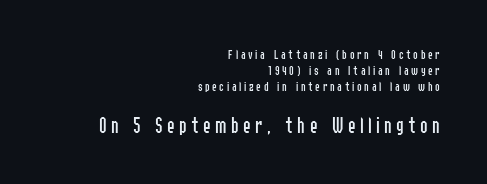
The image shows 23 px text type, upright; set right-aligned, tight line spacing (1.13x), not underlined; the second (bottom) block is 1.64x larger.
